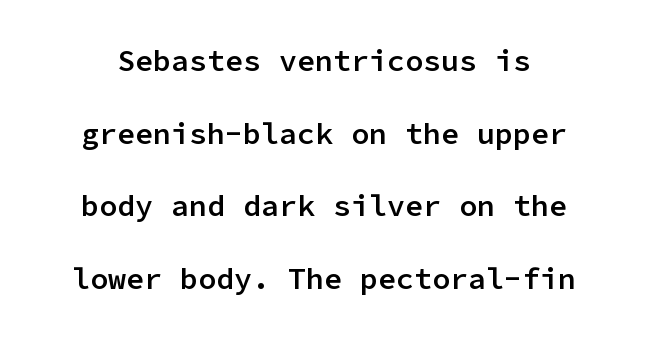
Every letter is mildly thick-stroked: semibold rather than bold. This is roman type, the default non-slanted kind. I'd call this a sans setting — the letters go barefoot. Do the characters align in a grid? Yes, the font is monospaced. Successive baselines arrive slowly, with a big drop between each. Plain, unruled lines of type.
